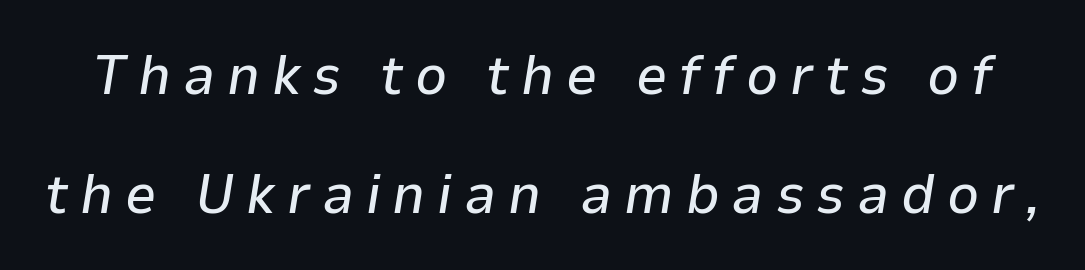
The image shows 56 px text type, italic (leaning right); set loose line spacing (2.12x), unusually wide letter spacing (+0.21 em), not underlined; low stroke contrast and a medium x-height.
